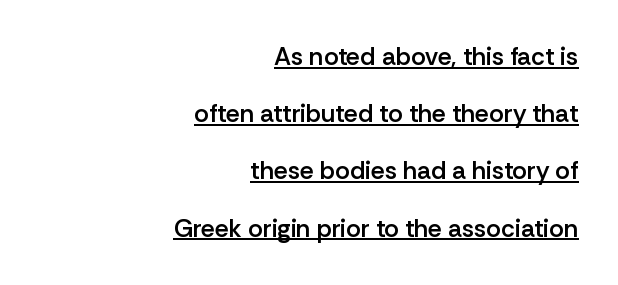
The image shows 25 px text type, upright; set right-aligned, loose line spacing (2.29x), normal letter spacing, underlined.
